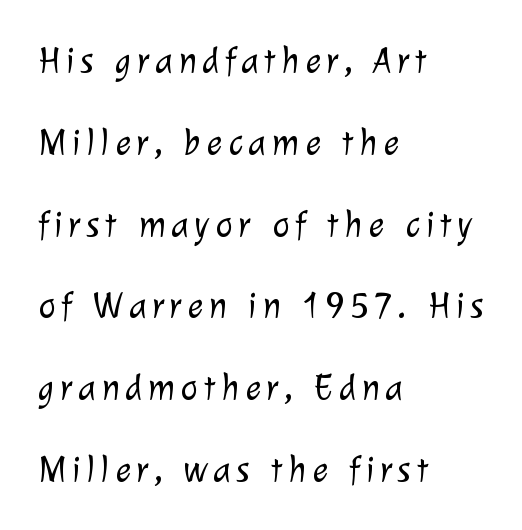
A typesetter would call this proportional, since set widths differ per character. The paragraph shown leans on its left margin. Check the space under the baseline: it is left empty. This block would shrink considerably if given ordinary leading; it's expanded now. No heavy texture on the line: the type isn't bold. Examine the stroke ends and you'll find no serifs.
